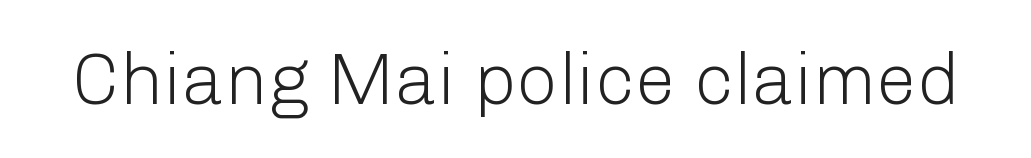
{"serif": "no", "italic": "no", "bold": "no", "weight": "light", "width": "normal", "stroke_contrast": "low", "x_height": "medium", "monospaced": "no", "underline": "no", "letter_spacing": "normal", "letter_spacing_em": 0.0, "glyph_px": 73}
